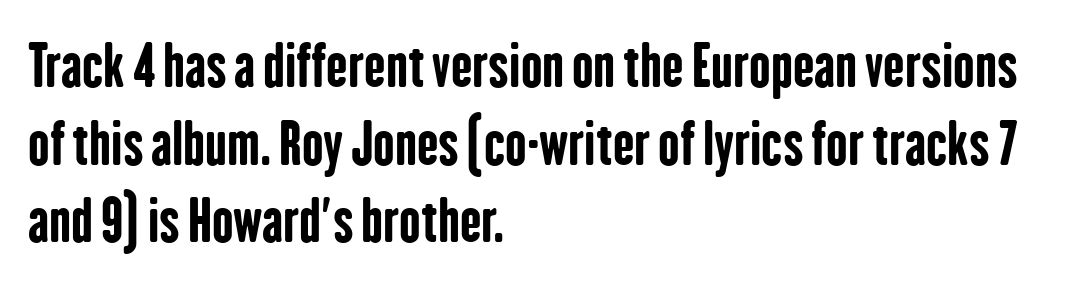
{"serif": "no", "italic": "no", "bold": "yes", "weight": "bold", "width": "condensed", "stroke_contrast": "low", "x_height": "medium", "monospaced": "no", "underline": "no", "align": "left", "line_spacing": "normal", "line_spacing_ratio": 1.36, "letter_spacing": "normal", "letter_spacing_em": 0.0, "glyph_px": 57}
